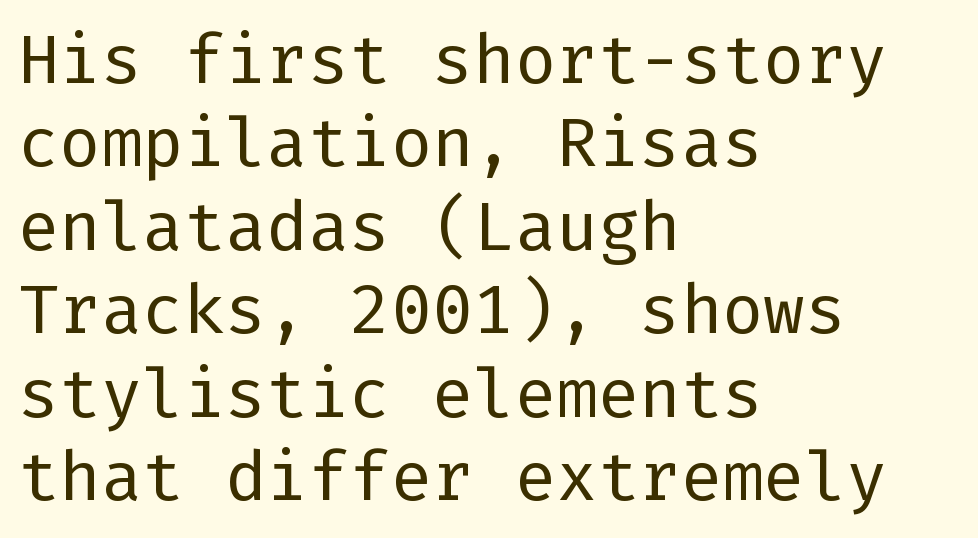
{"serif": "no", "italic": "no", "bold": "no", "weight": "regular", "width": "normal", "stroke_contrast": "low", "x_height": "medium", "underline": "no", "align": "left", "line_spacing_ratio": 1.21, "letter_spacing": "normal", "letter_spacing_em": 0.0, "glyph_px": 69}
